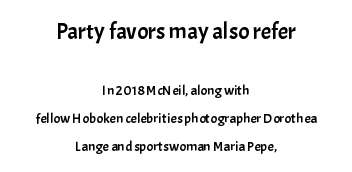
Tracking value appears to be zero — textbook default spacing. Compared with typical paragraphs, the rows here are farther apart. Scale decreases going downward across the two blocks. The baseline area is clear.
